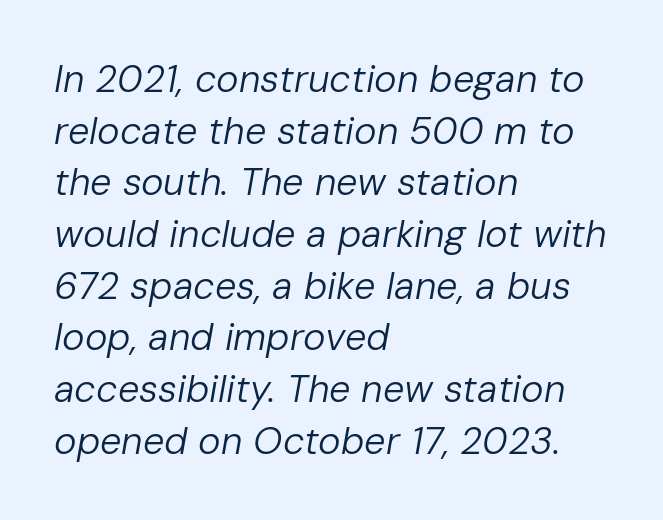
Q: Is the text bold? A: No.
Q: Is the text italic (slanted)? A: Yes, it leans right by about 10 degrees.
Q: Is the text underlined? A: No.
Q: How is the paragraph aligned? A: Left-aligned.
Q: Is the spacing between letters normal or unusually wide? A: Normal.
Q: Is the spacing between lines tight, normal or loose? A: Normal.
Q: Width (condensed, normal, or wide)? A: Normal.
Q: Stroke contrast? A: Low.
Q: x-height? A: Medium.
Q: Monospaced? A: No.
